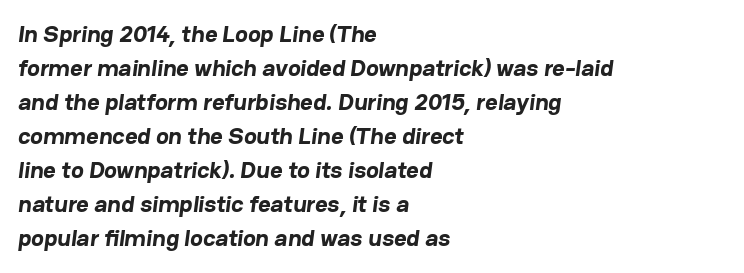
Q: Is the text bold? A: Yes.
Q: Is the text underlined? A: No.
Q: How is the paragraph aligned? A: Left-aligned.
Q: Is the spacing between letters normal or unusually wide? A: Normal.
Q: Is the spacing between lines tight, normal or loose? A: Normal.
